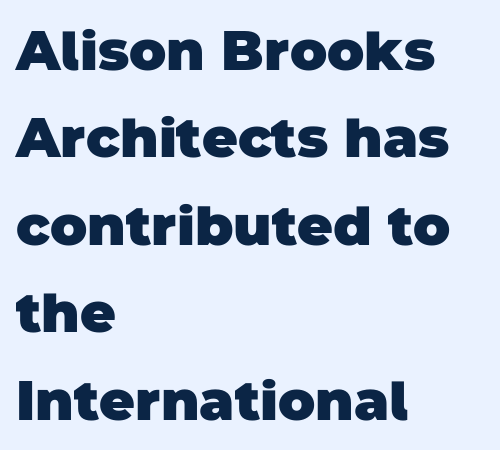
Q: Is the text bold? A: Yes.
Q: Is the typeface a serif or a sans-serif typeface? A: Sans-serif.
Q: Is the text underlined? A: No.
Q: How is the paragraph aligned? A: Left-aligned.
Q: Is the spacing between letters normal or unusually wide? A: Normal.
Q: Is the spacing between lines tight, normal or loose? A: Normal.
Q: Width (condensed, normal, or wide)? A: Normal.
Q: Stroke contrast? A: Low.
Q: x-height? A: Large.
Q: Monospaced? A: No.
